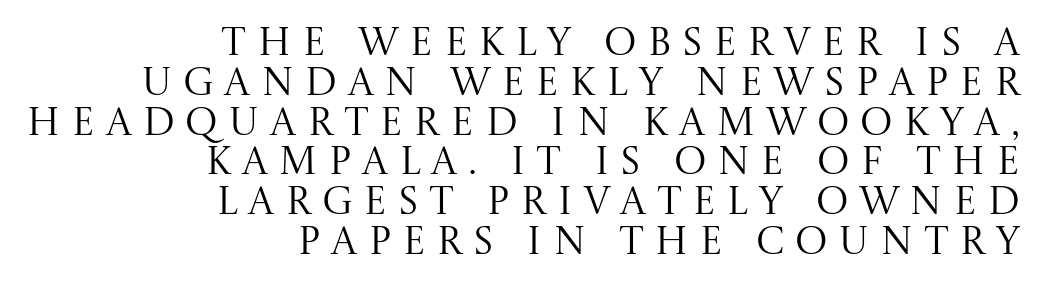
{"serif": "yes", "italic": "no", "bold": "no", "weight": "regular", "width": "normal", "stroke_contrast": "medium", "x_height": "large", "monospaced": "no", "underline": "no", "align": "right", "line_spacing": "tight", "line_spacing_ratio": 1.02, "letter_spacing": "wide", "letter_spacing_em": 0.27, "glyph_px": 39}
